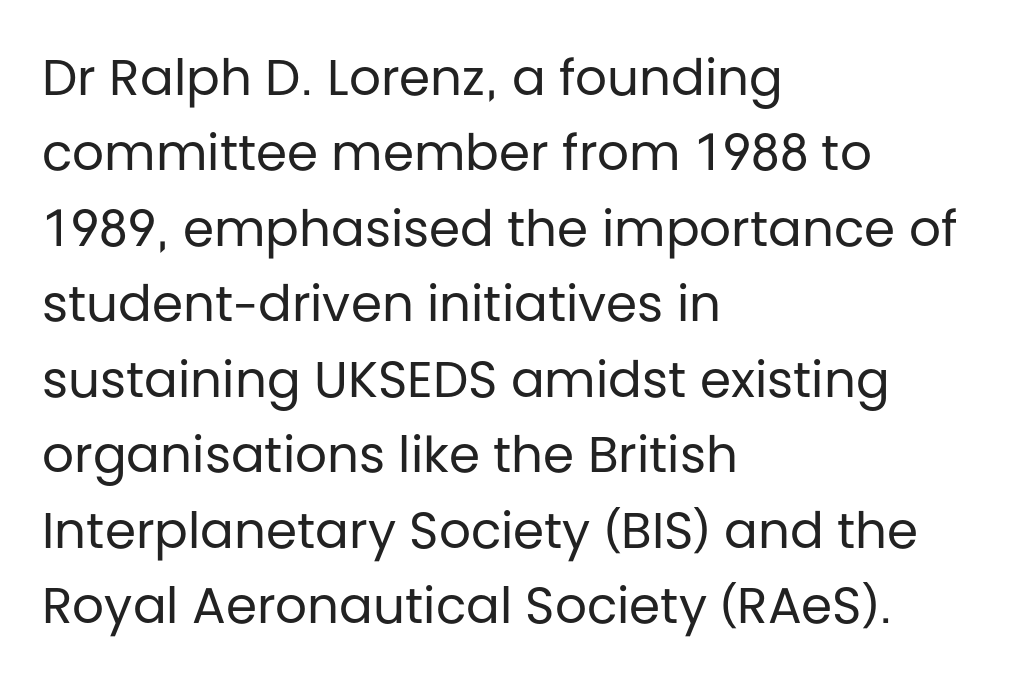
{"serif": "no", "italic": "no", "bold": "no", "weight": "regular", "width": "normal", "stroke_contrast": "low", "x_height": "large", "monospaced": "no", "underline": "no", "align": "left", "line_spacing": "normal", "line_spacing_ratio": 1.51, "letter_spacing": "normal", "letter_spacing_em": 0.0, "glyph_px": 50}
